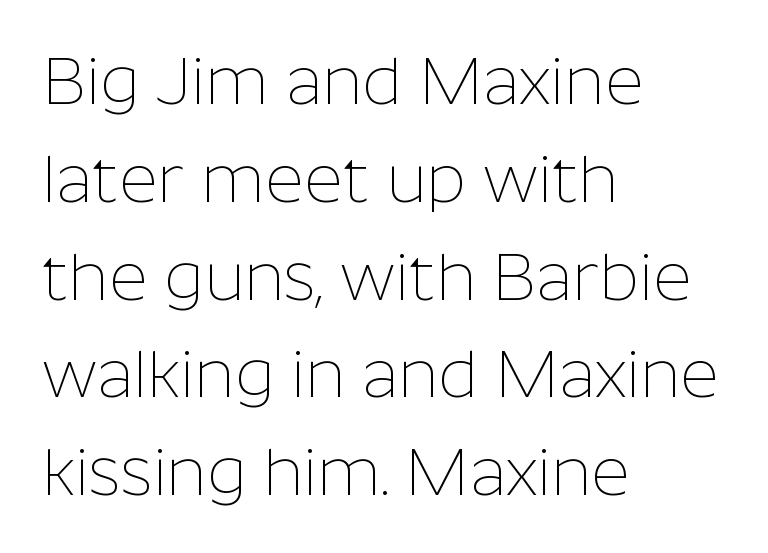
Q: Is the text bold? A: No.
Q: Is the text italic (slanted)? A: No, it is upright.
Q: Is the typeface a serif or a sans-serif typeface? A: Sans-serif.
Q: Is the text underlined? A: No.
Q: How is the paragraph aligned? A: Left-aligned.
Q: Is the spacing between letters normal or unusually wide? A: Normal.
Q: Is the spacing between lines tight, normal or loose? A: Normal.
Q: Width (condensed, normal, or wide)? A: Normal.
Q: Stroke contrast? A: Low.
Q: x-height? A: Medium.
Q: Monospaced? A: No.
